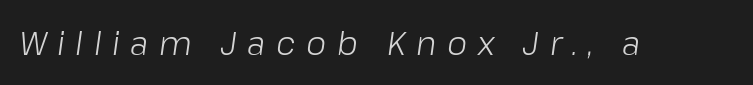
{"italic": "yes", "lean": "right", "slant_degrees": 8, "bold": "no", "weight": "light", "width": "normal", "stroke_contrast": "low", "x_height": "medium", "monospaced": "no", "underline": "no", "letter_spacing": "wide", "letter_spacing_em": 0.33, "glyph_px": 32}
